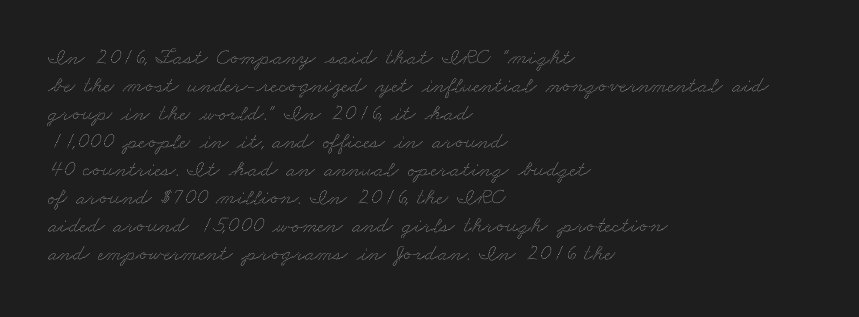
Q: Is the text underlined? A: No.
Q: How is the paragraph aligned? A: Left-aligned.
Q: Is the spacing between letters normal or unusually wide? A: Normal.
